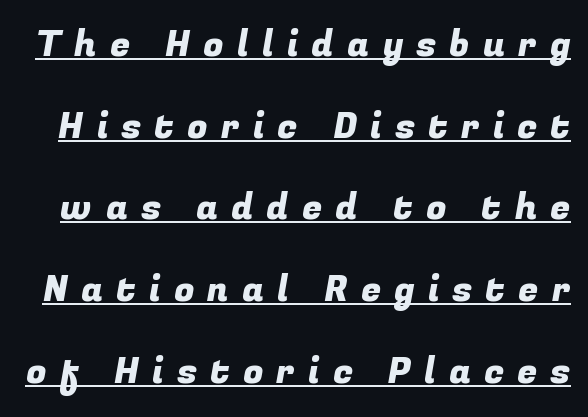
The image shows 36 px sans-serif type; set loose line spacing (2.27x), unusually wide letter spacing (+0.37 em), underlined; low stroke contrast and a medium x-height.
